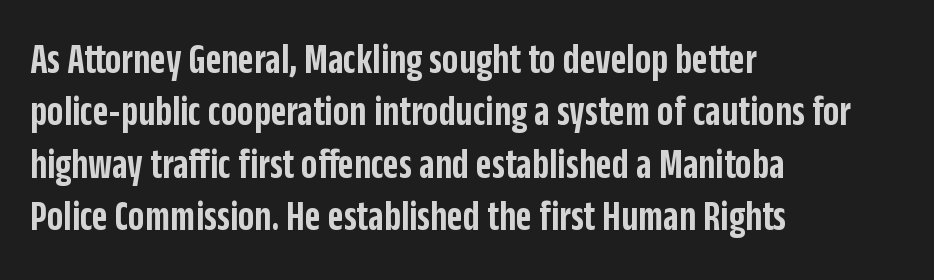
Are there feet on the stems? There aren't — it's a sans. Check the space under the baseline: it is left empty. Leftover space on each line is placed entirely after the last word. This is the regular roman posture of the typeface.
